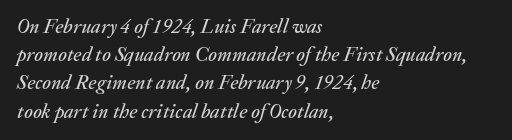
{"italic": "yes", "lean": "right", "slant_degrees": 20, "underline": "no", "align": "left", "line_spacing": "normal", "line_spacing_ratio": 1.41, "letter_spacing": "normal", "letter_spacing_em": 0.0, "glyph_px": 20}
